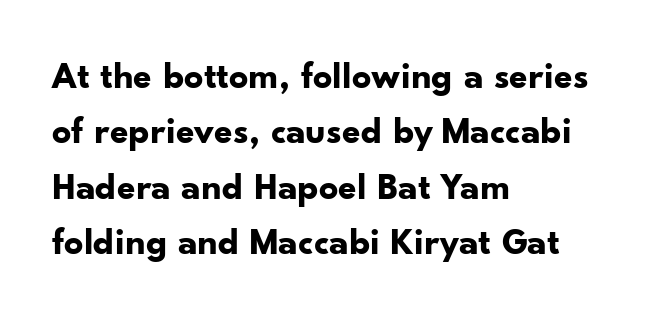
Plain, unruled lines of type. There is no visible air inserted between adjacent glyphs. Is the block centered? No — it sits flush against the left margin. The rendering uses a moderate line-height, typical for paragraphs. Style check: upright. Spacing verdict: proportional, widths tailored to each character.
